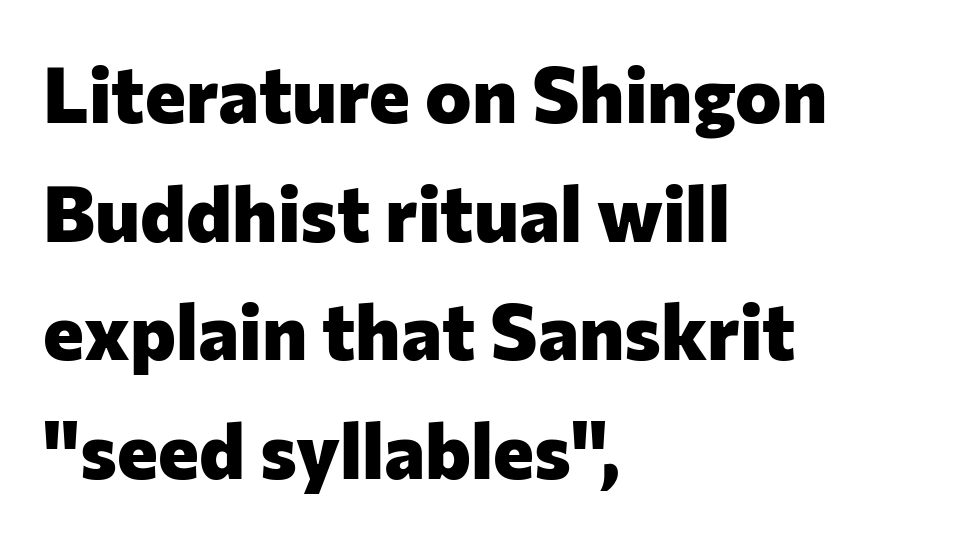
The image shows 78 px heavy sans-serif type, upright; set left-aligned, normal line spacing (1.52x), normal letter spacing, not underlined; low stroke contrast and a medium x-height.
